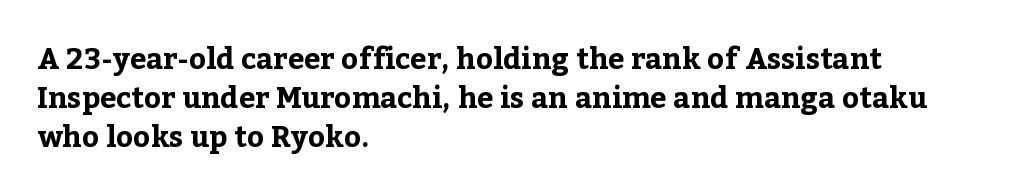
{"serif": "yes", "italic": "no", "bold": "yes", "weight": "bold", "width": "normal", "stroke_contrast": "low", "x_height": "medium", "monospaced": "no", "underline": "no", "align": "left", "line_spacing": "normal", "line_spacing_ratio": 1.35, "letter_spacing": "normal", "letter_spacing_em": 0.0, "glyph_px": 29}
